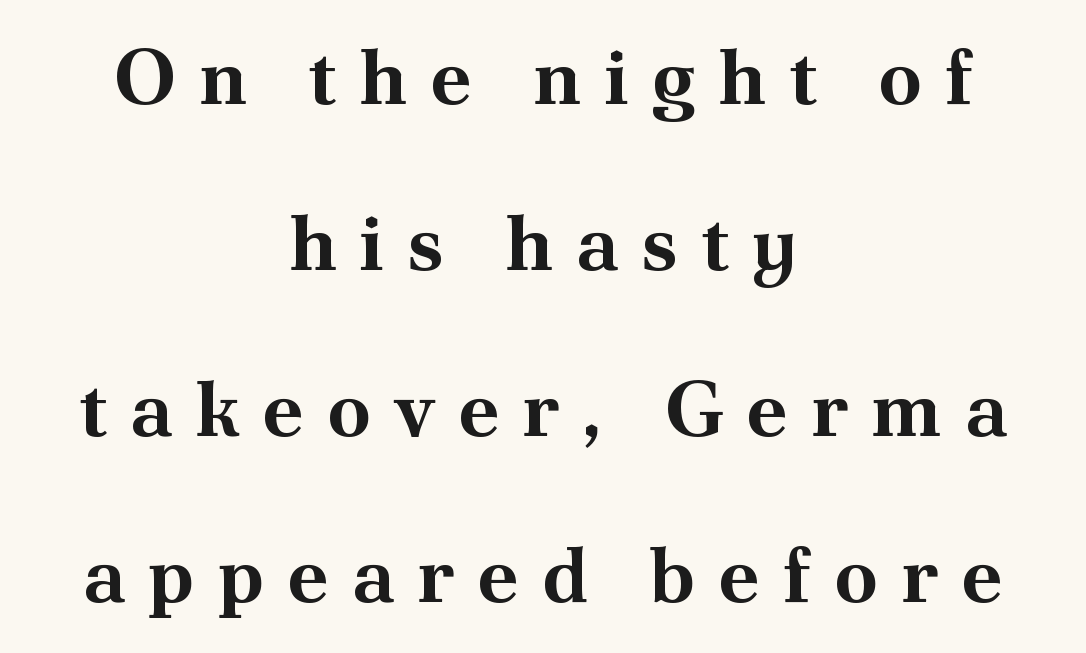
{"serif": "yes", "italic": "no", "bold": "yes", "weight": "bold", "width": "normal", "stroke_contrast": "medium", "x_height": "small", "monospaced": "no", "underline": "no", "align": "center", "line_spacing": "loose", "line_spacing_ratio": 2.13, "letter_spacing": "wide", "letter_spacing_em": 0.29, "glyph_px": 78}
